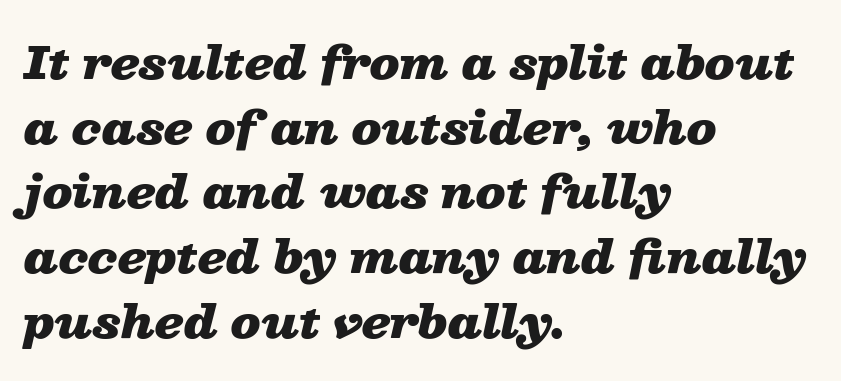
{"italic": "yes", "lean": "right", "slant_degrees": 13, "bold": "yes", "weight": "heavy", "width": "wide", "stroke_contrast": "low", "x_height": "medium", "monospaced": "no", "underline": "no", "align": "left", "line_spacing": "normal", "line_spacing_ratio": 1.47, "letter_spacing": "normal", "letter_spacing_em": 0.0, "glyph_px": 44}
